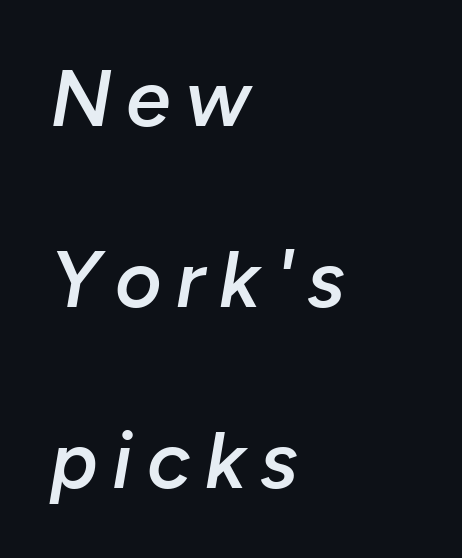
Here the designer chose a conventional face with non-uniform glyph widths. Horizontally, the lines are justified to the leading edge only. Vertical spacing — loose. Check under the words: just untouched page.
